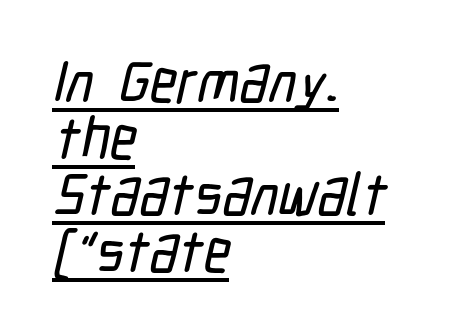
Baseline-to-baseline distance is barely more than the letter height. Varying glyph widths throughout — classic text-font behaviour. In terms of letterspacing, this is plain default setting. Horizontally, the lines are justified to the leading edge only.
